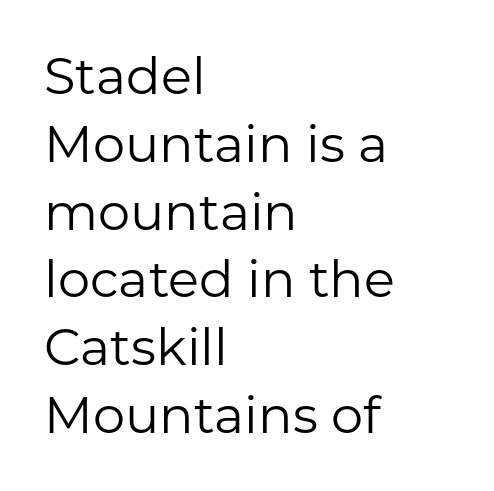
{"serif": "no", "italic": "no", "bold": "no", "weight": "regular", "width": "normal", "stroke_contrast": "low", "x_height": "medium", "monospaced": "no", "underline": "no", "align": "left", "line_spacing": "normal", "line_spacing_ratio": 1.33, "letter_spacing": "normal", "letter_spacing_em": 0.0, "glyph_px": 51}
